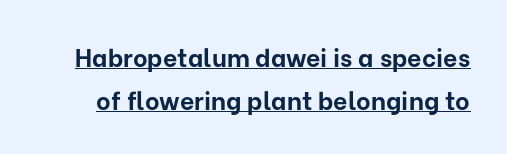
Q: Is the text bold? A: Yes.
Q: Is the text italic (slanted)? A: No, it is upright.
Q: Is the text underlined? A: Yes.
Q: Is the spacing between letters normal or unusually wide? A: Normal.
